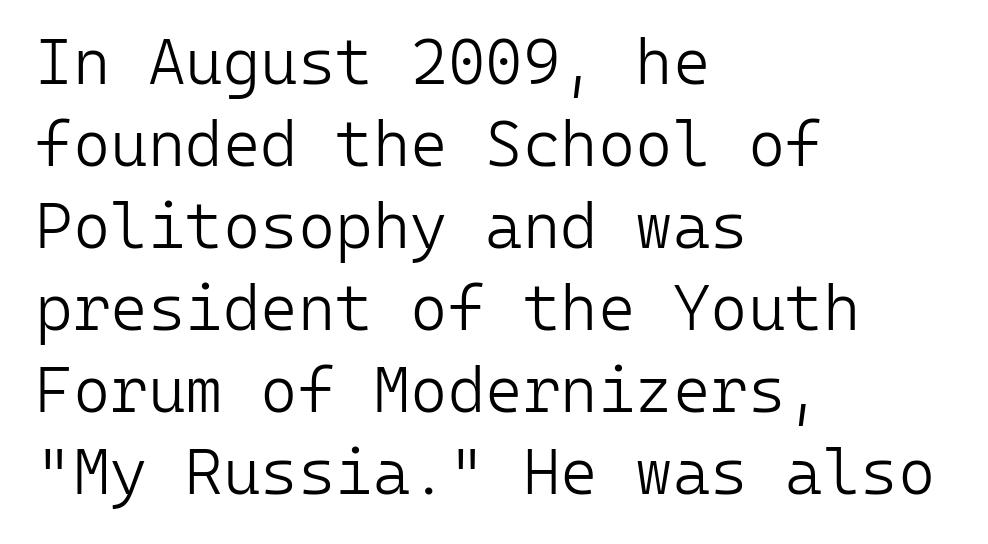
Q: Is the text bold? A: No.
Q: Is the text italic (slanted)? A: No, it is upright.
Q: Is the typeface a serif or a sans-serif typeface? A: Sans-serif.
Q: Is the text underlined? A: No.
Q: How is the paragraph aligned? A: Left-aligned.
Q: Is the spacing between letters normal or unusually wide? A: Normal.
Q: Is the spacing between lines tight, normal or loose? A: Normal.
Q: Width (condensed, normal, or wide)? A: Normal.
Q: Stroke contrast? A: Low.
Q: x-height? A: Medium.
Q: Monospaced? A: Yes.
